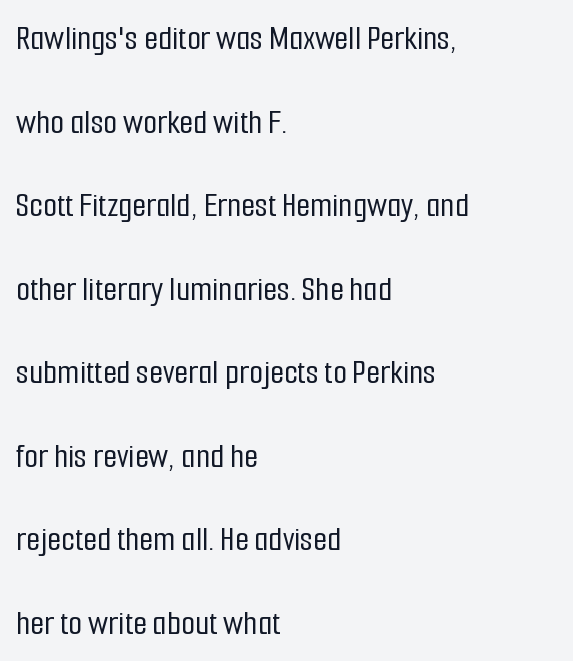
The rendering uses a large line-height, opening up the rows. Posture: vertical. This sample has the flowing, uneven cadence of proportional lettering. Rule under the text: the space is simply empty. Font category for this specimen: sans-serif.
